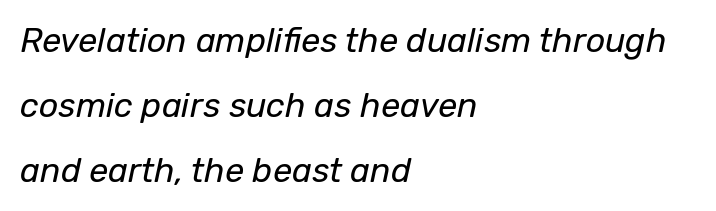
The image shows 34 px regular-weight type, italic (leaning right); set left-aligned, loose line spacing (1.91x), normal letter spacing, not underlined; low stroke contrast and a medium x-height.
